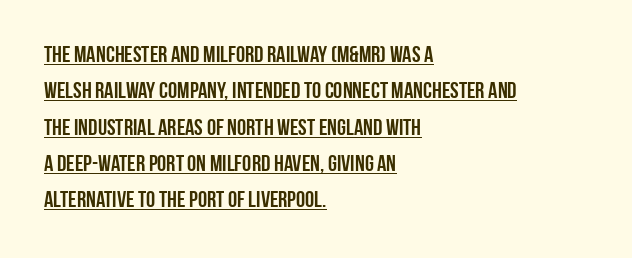
The image shows 23 px text type, upright; set left-aligned, normal line spacing (1.58x), normal letter spacing, underlined.
